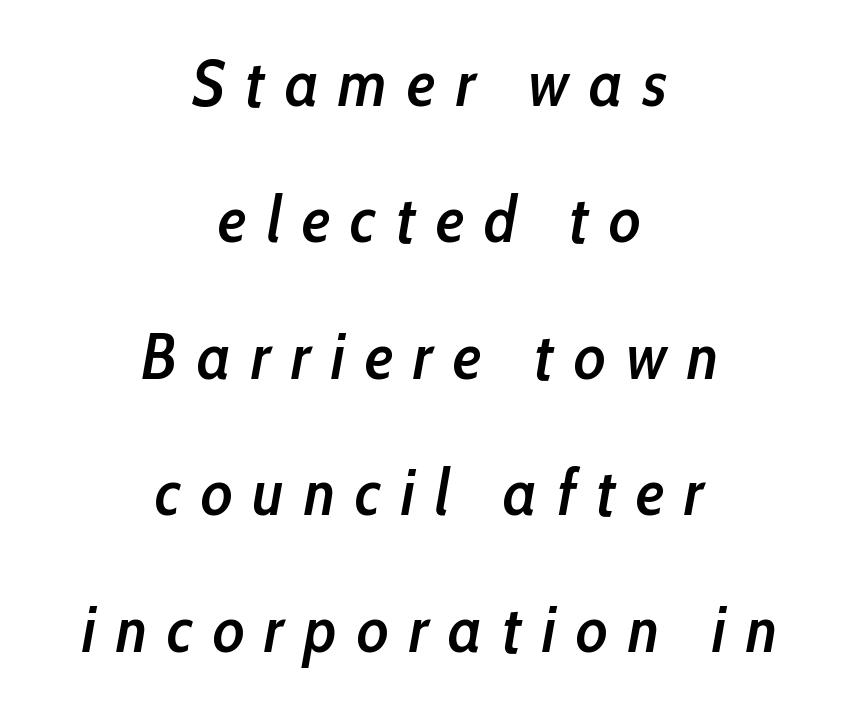
Weight check: semibold — heavier than regular, not quite bold. Quick note: italic. Looks like regular typesetting: each glyph gets only the width it needs. The line-height multiplier appears high, well above default. Unmarked baselines from the first word to the last.
